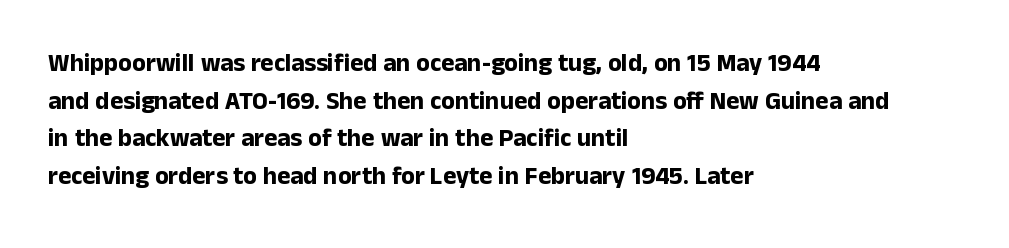
The image shows 25 px bold type, upright; set left-aligned, normal line spacing (1.51x), normal letter spacing, not underlined.
